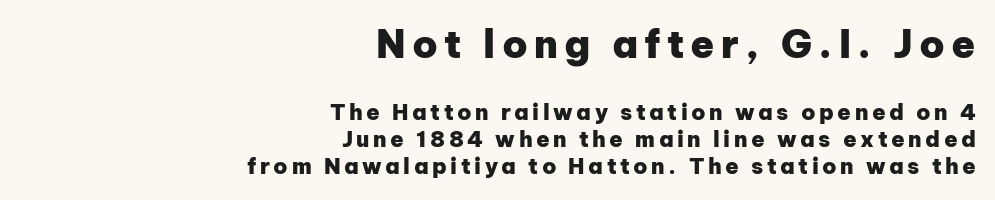
Q: Is the text bold? A: Yes.
Q: Is the text italic (slanted)? A: No, it is upright.
Q: Is the typeface a serif or a sans-serif typeface? A: Sans-serif.
Q: Is the text underlined? A: No.
Q: How is the paragraph aligned? A: Right-aligned.
Q: Which block of text is set in a larger size, the first (top) or the second (bottom)? A: The first (top) one.
Q: Width (condensed, normal, or wide)? A: Normal.
Q: Stroke contrast? A: Low.
Q: x-height? A: Medium.
Q: Monospaced? A: No.
